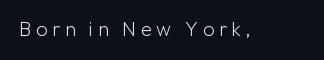
Quick note: not italic, upright. On a weight scale, this lands at 450 or below. This rendering widens character spacing well past its baseline value. Only glyphs here, with clear space below each row.
